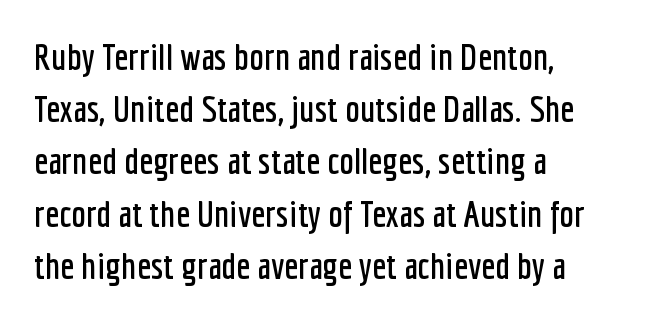
{"serif": "no", "italic": "no", "width": "condensed", "stroke_contrast": "low", "x_height": "medium", "monospaced": "no", "underline": "no", "align": "left", "line_spacing": "normal", "line_spacing_ratio": 1.41, "letter_spacing": "normal", "letter_spacing_em": 0.0, "glyph_px": 37}
